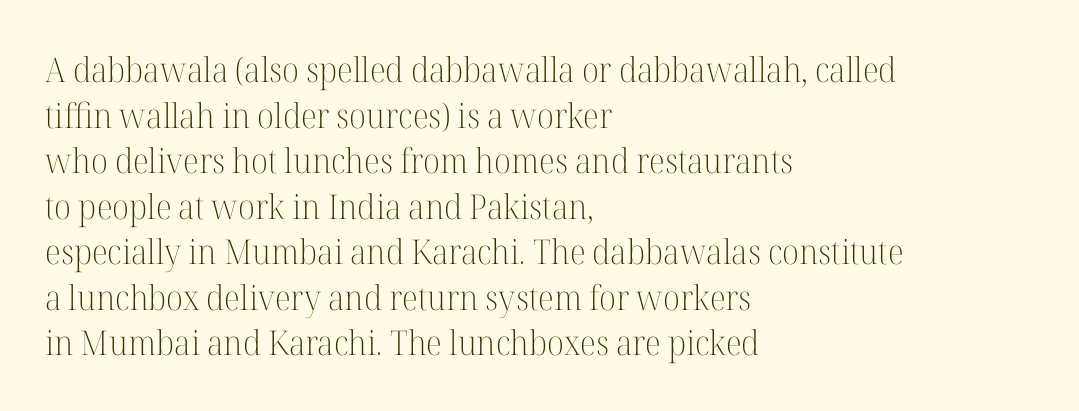
The image shows 34 px light serif type, upright; set left-aligned, normal line spacing (1.34x), normal letter spacing, not underlined; high stroke contrast and a medium x-height.
